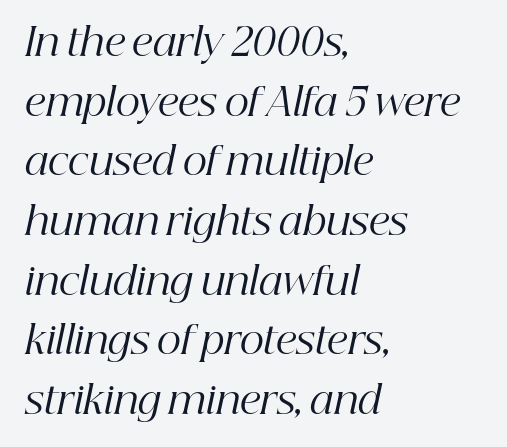
Slanted lettering throughout. Underline: absent. Leading matches the norm, producing a regular column. Line starts are locked; line ends wander. Regarding serifs, this sample has them. Inter-character spacing is left at the font's built-in metrics.
